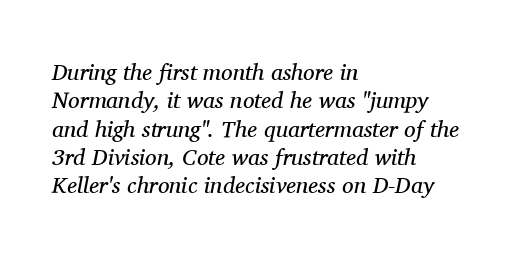
{"italic": "yes", "lean": "right", "slant_degrees": 11, "bold": "no", "underline": "no", "align": "left", "line_spacing_ratio": 1.23, "letter_spacing": "normal", "letter_spacing_em": 0.0, "glyph_px": 23}
